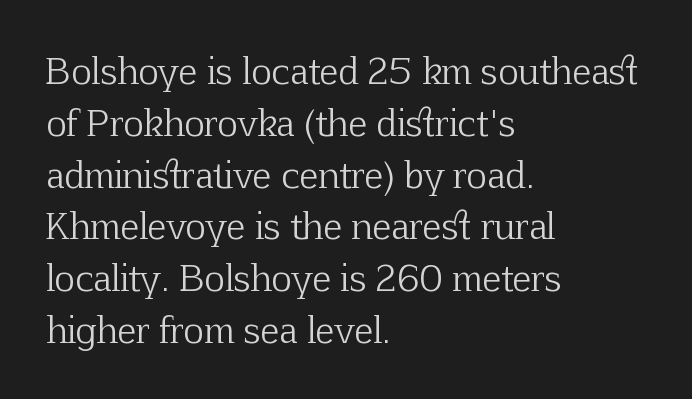
Q: Is the text bold? A: No.
Q: Is the text italic (slanted)? A: No, it is upright.
Q: Is the typeface a serif or a sans-serif typeface? A: Serif.
Q: Is the text underlined? A: No.
Q: How is the paragraph aligned? A: Left-aligned.
Q: Is the spacing between letters normal or unusually wide? A: Normal.
Q: Is the spacing between lines tight, normal or loose? A: Normal.
Q: Width (condensed, normal, or wide)? A: Normal.
Q: Stroke contrast? A: Low.
Q: x-height? A: Medium.
Q: Monospaced? A: No.
